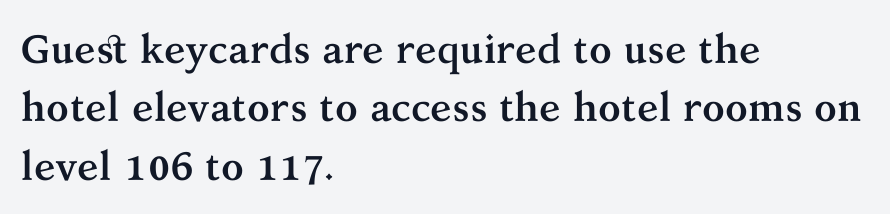
{"serif": "yes", "italic": "no", "bold": "yes", "weight": "semibold", "width": "normal", "stroke_contrast": "medium", "x_height": "medium", "monospaced": "no", "underline": "no", "align": "left", "line_spacing": "normal", "line_spacing_ratio": 1.46, "letter_spacing": "normal", "letter_spacing_em": 0.0, "glyph_px": 40}
